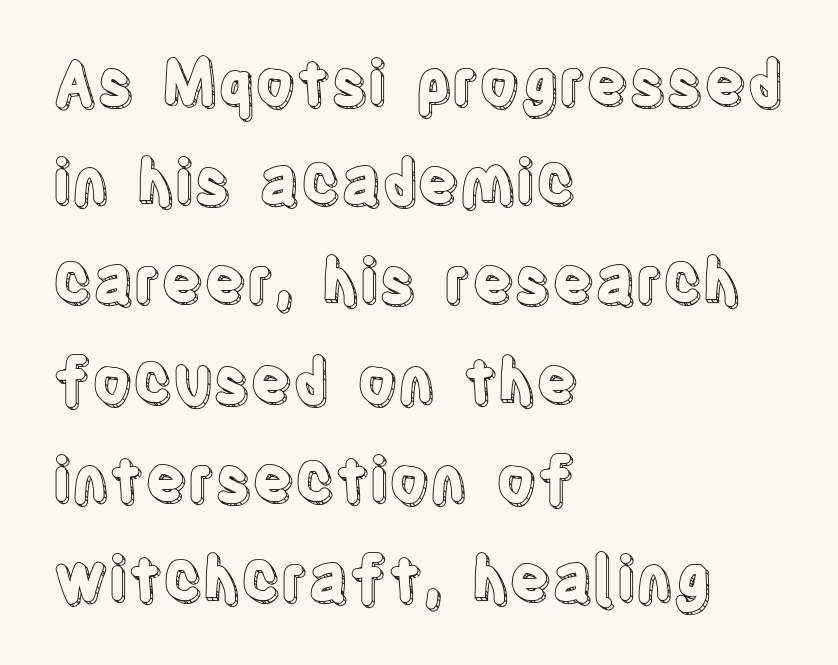
The image shows 62 px condensed type, upright; set left-aligned, normal line spacing (1.6x), normal letter spacing, not underlined; a large x-height.
